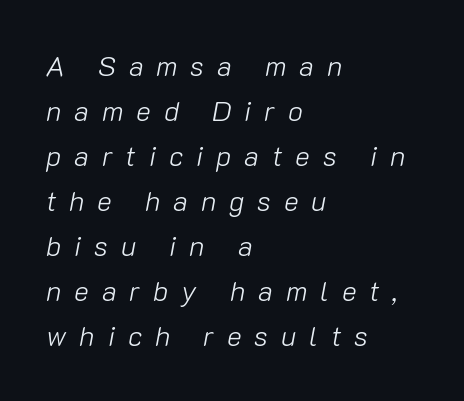
Q: Is the text bold? A: No.
Q: Is the text italic (slanted)? A: Yes, it leans right by about 10 degrees.
Q: Is the text underlined? A: No.
Q: How is the paragraph aligned? A: Left-aligned.
Q: Is the spacing between letters normal or unusually wide? A: Unusually wide.
Q: Is the spacing between lines tight, normal or loose? A: Normal.
Q: Width (condensed, normal, or wide)? A: Normal.
Q: Stroke contrast? A: Low.
Q: x-height? A: Medium.
Q: Monospaced? A: No.
